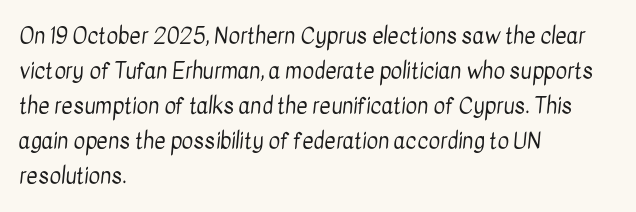
Unmarked baselines from the first word to the last. Line starts are locked; line ends wander. Stroke thickness stays within the range of a standard reading face or lighter. Does the leading feel generous? No, just average. Nobody touched the tracking dial on this one.
